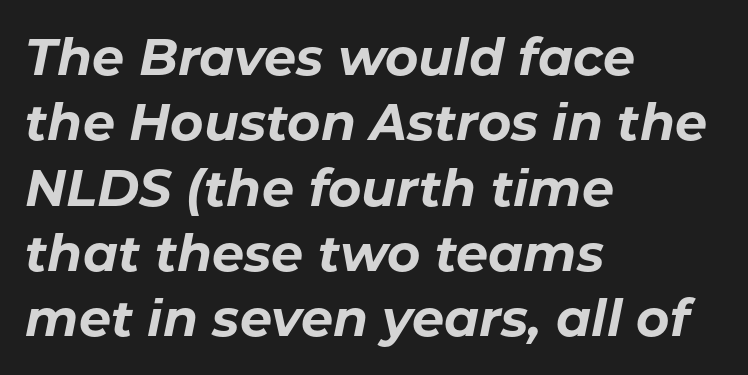
{"italic": "yes", "lean": "right", "slant_degrees": 11, "bold": "yes", "weight": "bold", "width": "normal", "stroke_contrast": "low", "x_height": "medium", "monospaced": "no", "underline": "no", "align": "left", "line_spacing": "normal", "line_spacing_ratio": 1.28, "letter_spacing": "normal", "letter_spacing_em": 0.0, "glyph_px": 51}
